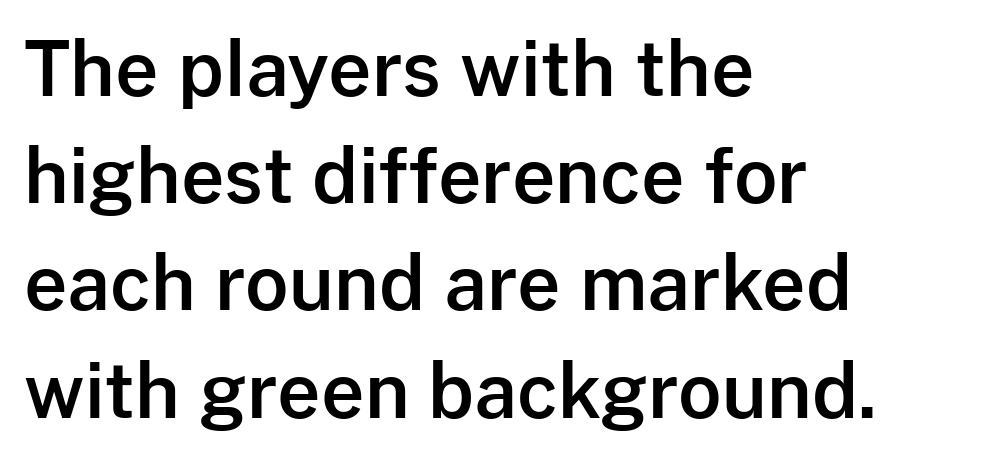
The image shows 75 px sans-serif type, upright; set left-aligned, normal line spacing (1.43x), normal letter spacing, not underlined; low stroke contrast and a medium x-height.
